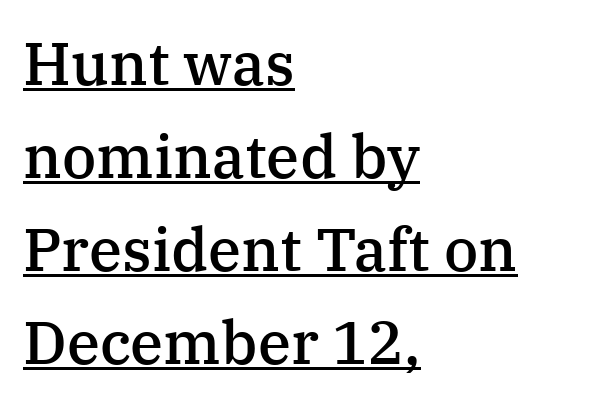
The image shows 60 px semibold serif type, upright; set left-aligned, normal line spacing (1.55x), normal letter spacing, underlined; medium stroke contrast and a medium x-height.
